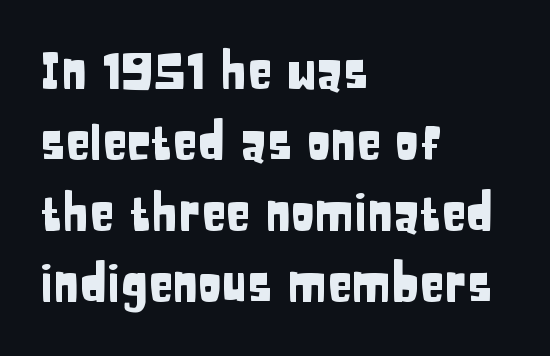
Q: Is the text italic (slanted)? A: No, it is upright.
Q: Is the typeface a serif or a sans-serif typeface? A: Sans-serif.
Q: Is the text underlined? A: No.
Q: How is the paragraph aligned? A: Left-aligned.
Q: Is the spacing between letters normal or unusually wide? A: Normal.
Q: Is the spacing between lines tight, normal or loose? A: Normal.
Q: Width (condensed, normal, or wide)? A: Condensed.
Q: Stroke contrast? A: Low.
Q: x-height? A: Large.
Q: Monospaced? A: No.
